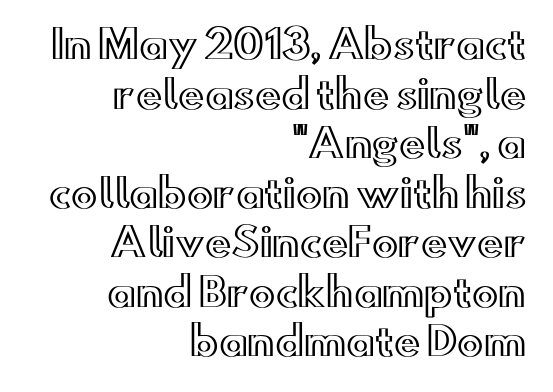
Q: Is the text italic (slanted)? A: No, it is upright.
Q: Is the text underlined? A: No.
Q: How is the paragraph aligned? A: Right-aligned.
Q: Is the spacing between letters normal or unusually wide? A: Normal.
Q: Is the spacing between lines tight, normal or loose? A: Normal.
Q: Width (condensed, normal, or wide)? A: Wide.
Q: x-height? A: Small.
Q: Monospaced? A: No.
